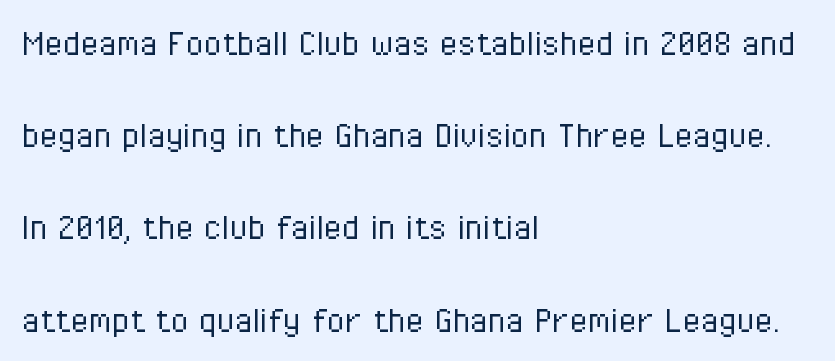
The image shows 41 px light, condensed sans-serif type, upright; set left-aligned, loose line spacing (2.25x), normal letter spacing, not underlined; low stroke contrast and a medium x-height.
